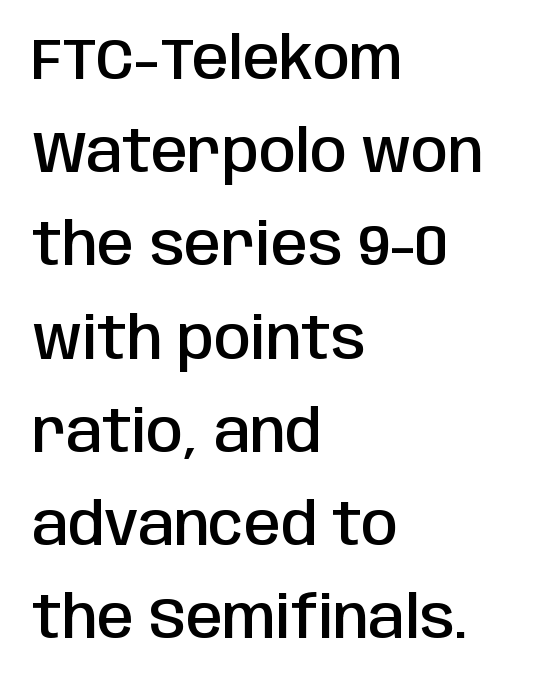
{"serif": "no", "italic": "no", "bold": "semi", "weight": "semibold", "width": "condensed", "stroke_contrast": "low", "x_height": "large", "monospaced": "no", "underline": "no", "align": "left", "line_spacing": "normal", "line_spacing_ratio": 1.58, "letter_spacing": "normal", "letter_spacing_em": 0.0, "glyph_px": 59}
